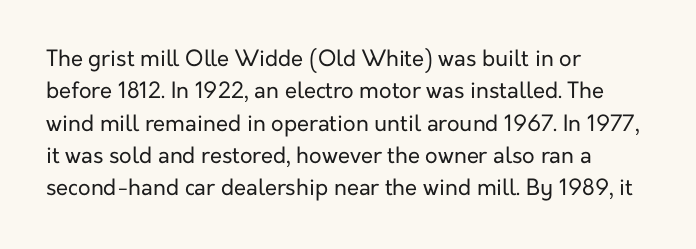
{"italic": "no", "bold": "no", "underline": "no", "align": "left", "line_spacing": "normal", "line_spacing_ratio": 1.47, "letter_spacing": "normal", "letter_spacing_em": 0.0, "glyph_px": 22}
